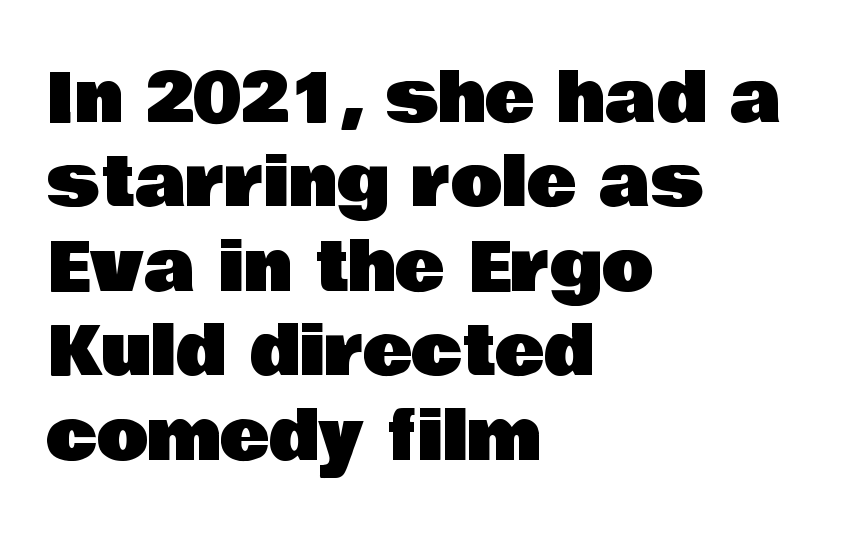
The rows are spaced the way most documents space them. This rendering uses left alignment, leaving the right contour irregular. Varying glyph widths throughout — classic text-font behaviour. Does the type have serifs? No, each stem ends abruptly. Type without underlining.
